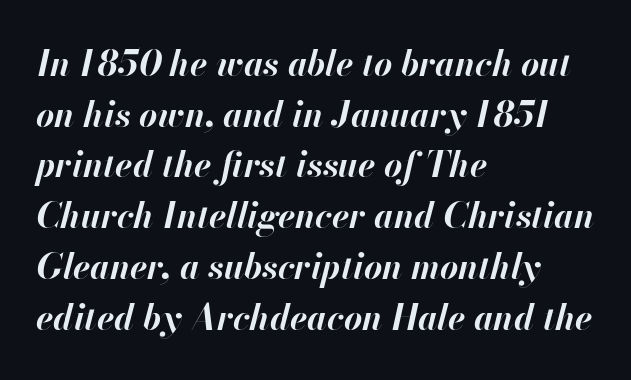
Q: Is the text bold? A: Yes.
Q: Is the text italic (slanted)? A: Yes, it leans right by about 13 degrees.
Q: Is the text underlined? A: No.
Q: How is the paragraph aligned? A: Left-aligned.
Q: Is the spacing between letters normal or unusually wide? A: Normal.
Q: Is the spacing between lines tight, normal or loose? A: Normal.
Q: Width (condensed, normal, or wide)? A: Normal.
Q: Stroke contrast? A: High.
Q: x-height? A: Small.
Q: Monospaced? A: No.
